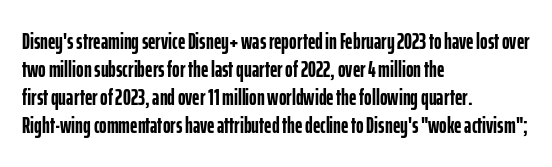
Q: Is the text bold? A: Yes.
Q: Is the text italic (slanted)? A: No, it is upright.
Q: Is the text underlined? A: No.
Q: How is the paragraph aligned? A: Left-aligned.
Q: Is the spacing between letters normal or unusually wide? A: Normal.
